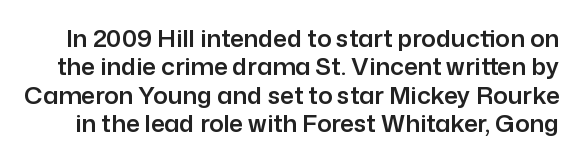
The image shows 24 px text type, upright; set line spacing 1.18x, normal letter spacing, not underlined.
